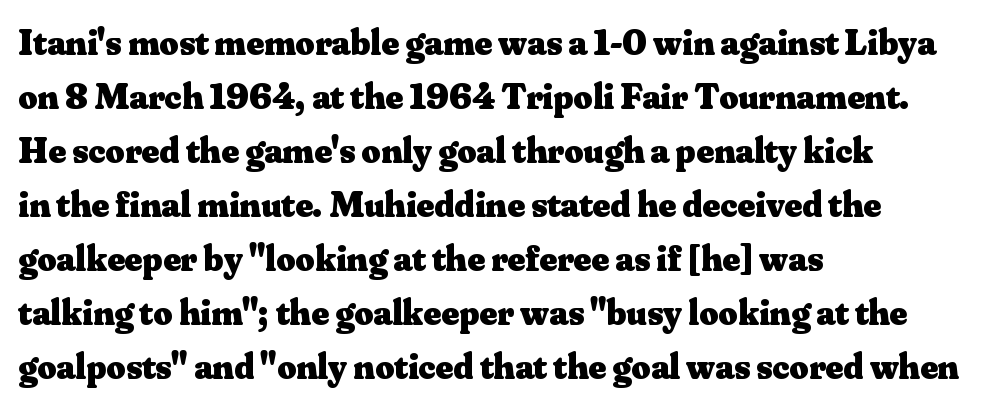
Q: Is the text bold? A: Yes.
Q: Is the text italic (slanted)? A: No, it is upright.
Q: Is the typeface a serif or a sans-serif typeface? A: Serif.
Q: Is the text underlined? A: No.
Q: How is the paragraph aligned? A: Left-aligned.
Q: Is the spacing between letters normal or unusually wide? A: Normal.
Q: Is the spacing between lines tight, normal or loose? A: Normal.
Q: Width (condensed, normal, or wide)? A: Normal.
Q: Stroke contrast? A: Medium.
Q: x-height? A: Small.
Q: Monospaced? A: No.
